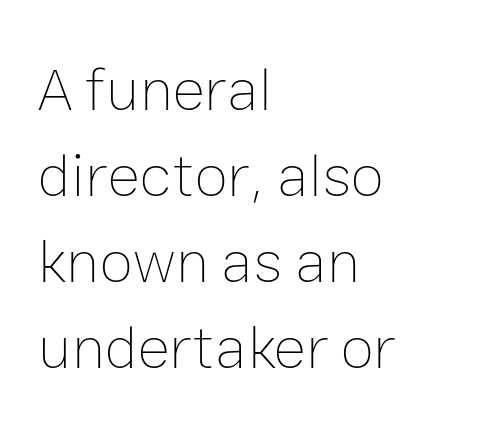
{"italic": "no", "bold": "no", "weight": "thin", "width": "normal", "stroke_contrast": "low", "x_height": "medium", "monospaced": "no", "underline": "no", "align": "left", "line_spacing": "normal", "line_spacing_ratio": 1.41, "letter_spacing": "normal", "letter_spacing_em": 0.0, "glyph_px": 61}
